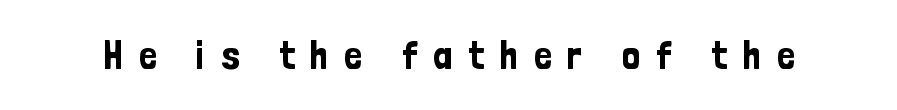
Think of a printed novel: that variable character pitch is what you see here. Posture: straight, roman, zero tilt. Descender tails drop into unmarked territory. A sans-serif font was chosen for this passage. Spacing between characters has been opened up far beyond the box default.
